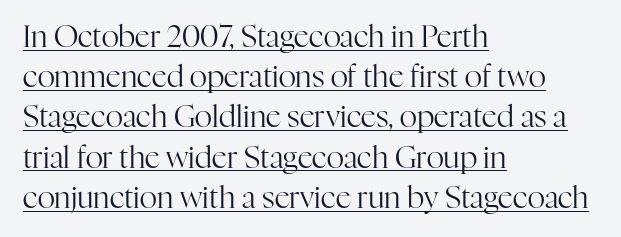
{"serif": "yes", "italic": "no", "bold": "no", "weight": "regular", "width": "normal", "stroke_contrast": "high", "x_height": "medium", "monospaced": "no", "underline": "yes", "align": "left", "line_spacing": "normal", "line_spacing_ratio": 1.34, "letter_spacing": "normal", "letter_spacing_em": 0.0, "glyph_px": 30}
